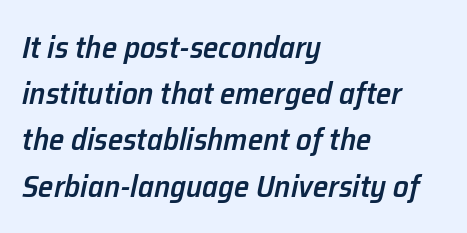
The image shows 31 px semibold type, italic (leaning right); set left-aligned, normal line spacing (1.49x), normal letter spacing, not underlined; low stroke contrast and a medium x-height.
